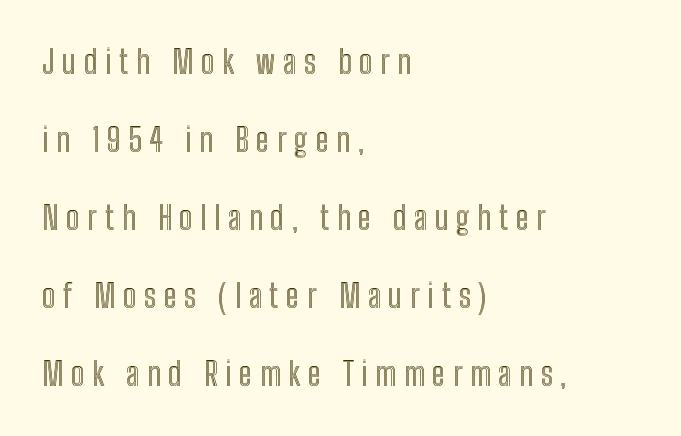
The image shows 32 px condensed type, upright; set left-aligned, loose line spacing (2.44x), unusually wide letter spacing (+0.24 em), not underlined; a medium x-height.
